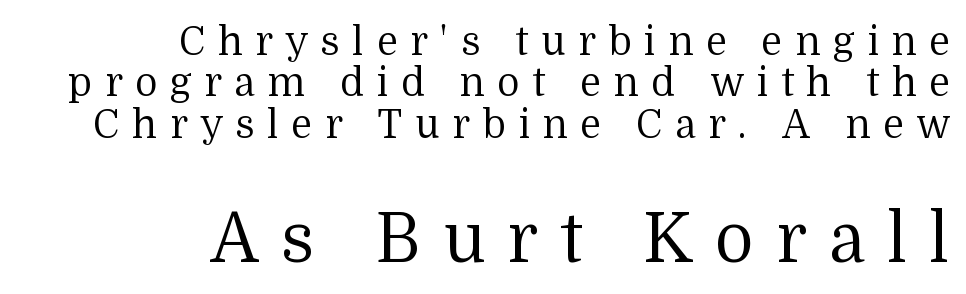
{"serif": "yes", "italic": "no", "bold": "no", "weight": "regular", "width": "normal", "stroke_contrast": "medium", "x_height": "medium", "monospaced": "no", "underline": "no", "align": "right", "line_spacing": "tight", "line_spacing_ratio": 1.06, "letter_spacing": "wide", "letter_spacing_em": 0.32, "larger_block": "second", "size_ratio": 1.74, "glyph_px": 68}
